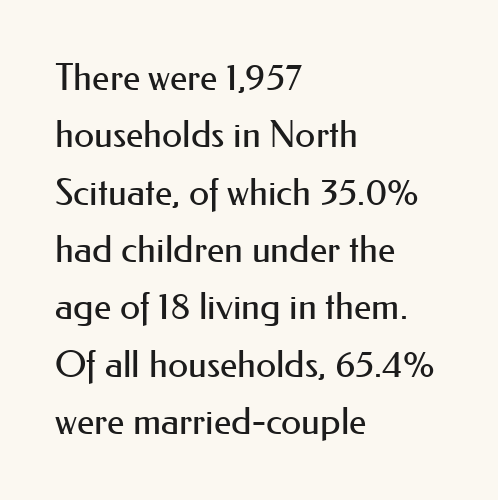
The image shows 37 px regular-weight sans-serif type, upright; set left-aligned, normal line spacing (1.55x), normal letter spacing, not underlined; medium stroke contrast and a small x-height.
